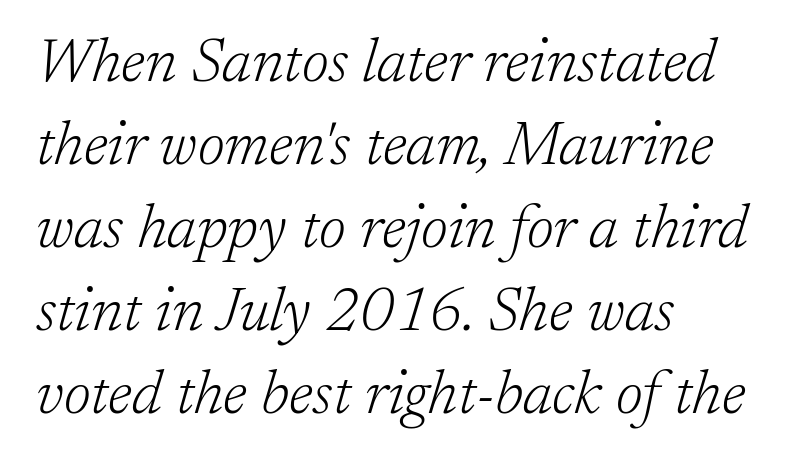
{"serif": "yes", "italic": "yes", "lean": "right", "slant_degrees": 17, "bold": "no", "weight": "light", "width": "normal", "stroke_contrast": "low", "x_height": "medium", "monospaced": "no", "underline": "no", "align": "left", "line_spacing": "normal", "line_spacing_ratio": 1.36, "letter_spacing": "normal", "letter_spacing_em": 0.0, "glyph_px": 61}
